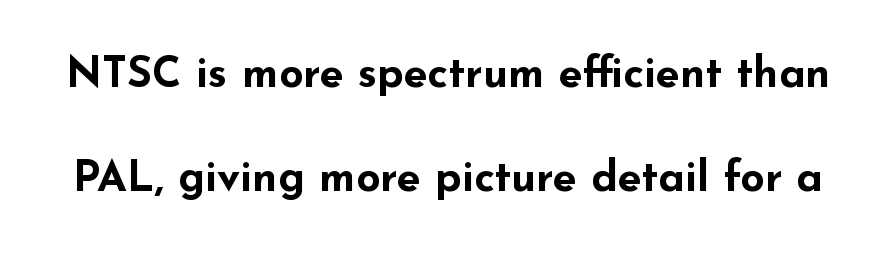
Q: Is the text bold? A: Yes.
Q: Is the text italic (slanted)? A: No, it is upright.
Q: Is the typeface a serif or a sans-serif typeface? A: Sans-serif.
Q: Is the text underlined? A: No.
Q: Is the spacing between letters normal or unusually wide? A: Normal.
Q: Is the spacing between lines tight, normal or loose? A: Loose.
Q: Width (condensed, normal, or wide)? A: Wide.
Q: Stroke contrast? A: Low.
Q: x-height? A: Small.
Q: Monospaced? A: No.
